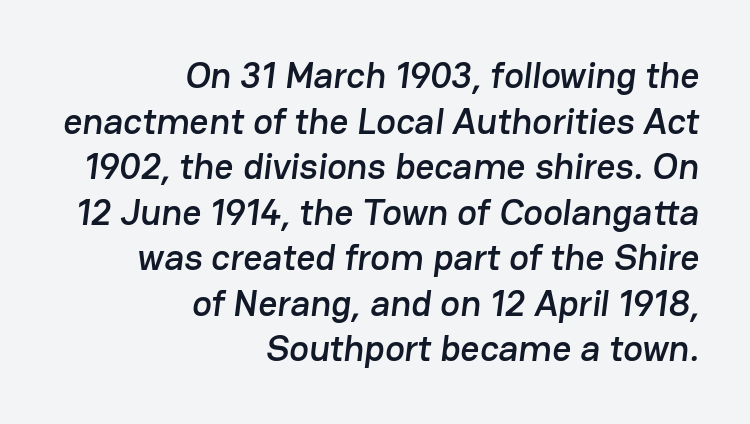
The image shows 37 px sans-serif type; set right-aligned, line spacing 1.23x, normal letter spacing, not underlined; low stroke contrast and a medium x-height.
